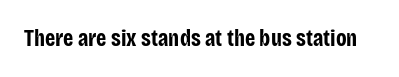
Notice how thick the strokes are: this is what a full bold looks like. In terms of letterspacing, this is plain default setting. The specimen omits any rule beneath the text block's lines. The lettering stays uniformly vertical, giving the passage a roman look.
